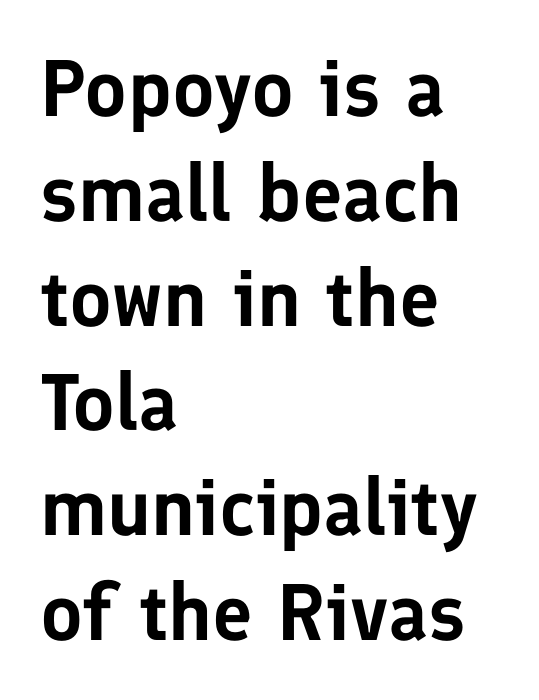
Q: Is the text italic (slanted)? A: No, it is upright.
Q: Is the typeface a serif or a sans-serif typeface? A: Sans-serif.
Q: Is the text underlined? A: No.
Q: How is the paragraph aligned? A: Left-aligned.
Q: Is the spacing between letters normal or unusually wide? A: Normal.
Q: Is the spacing between lines tight, normal or loose? A: Normal.
Q: Width (condensed, normal, or wide)? A: Normal.
Q: Stroke contrast? A: Low.
Q: x-height? A: Medium.
Q: Monospaced? A: No.
